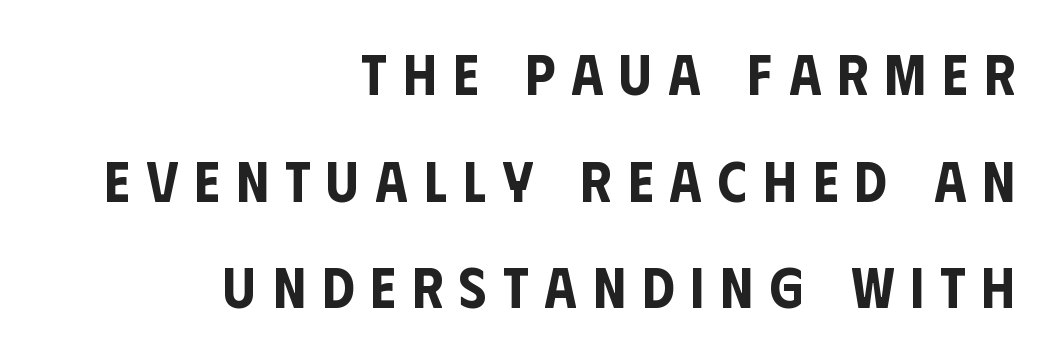
Q: Is the text italic (slanted)? A: No, it is upright.
Q: Is the typeface a serif or a sans-serif typeface? A: Sans-serif.
Q: Is the text underlined? A: No.
Q: How is the paragraph aligned? A: Right-aligned.
Q: Is the spacing between letters normal or unusually wide? A: Unusually wide.
Q: Width (condensed, normal, or wide)? A: Condensed.
Q: Stroke contrast? A: Low.
Q: x-height? A: Large.
Q: Monospaced? A: No.
